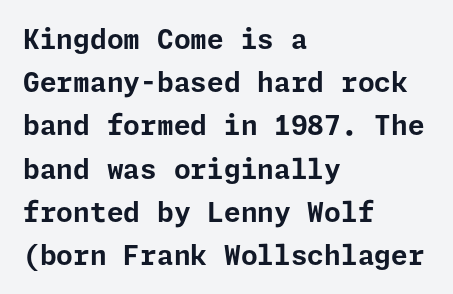
Layout note: lines flush left. Decoration check: the copy has no underline. Each new line begins a customary step beneath the previous one. The characters look thick and weighty, a clear bold. Do the letters lean? They stand straight.
